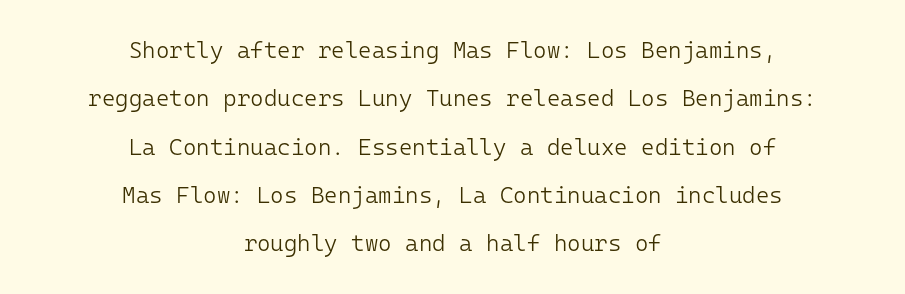
The image shows 23 px text type, upright; set centered, loose line spacing (2.1x), normal letter spacing, not underlined.
